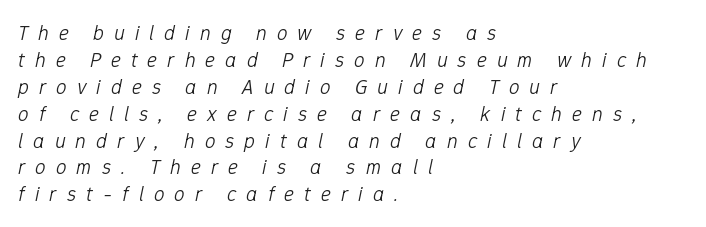
This rendering features lettering with no underline. Yep, that's italic — everything's leaning. These glyphs show unthickened strokes, regular width or finer. Interline gaps are of average width in this sample.
